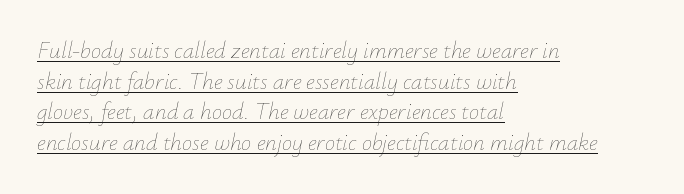
The font's italic variant was chosen for this text. The weight would be labelled regular, book, light, or lighter still. Words appear dense and cohesive because spacing is normal. In CSS terms this would be text-align: left. A normal amount of white space separates one row of letters from the next. The glyphs are accompanied by a horizontal stroke just below them.
